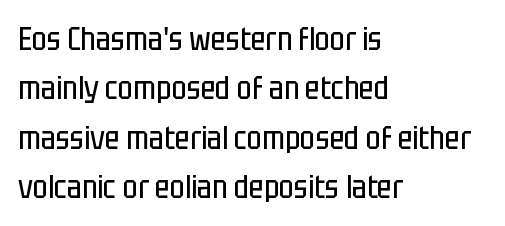
The rendering shows plain stroke endings on the letterforms — a sans-serif design. Caption: multi-line text, flush left, ragged right. The letters look calm and open, with moderate or lighter stems. Decoration check: the copy has no underline.
